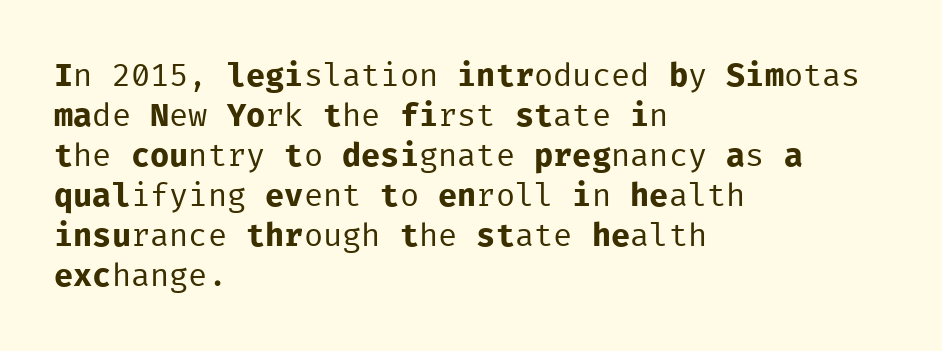
The image shows 32 px regular-weight sans-serif type, upright, monospaced; set left-aligned, normal line spacing (1.25x), normal letter spacing, not underlined; low stroke contrast and a medium x-height.
